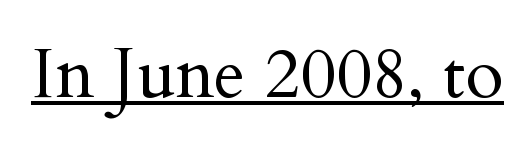
A continuous stroke trails under the words, as in a hyperlink. These glyphs show unthickened strokes, regular width or finer. Rendered with straight, roman letterforms. Tracking here is standard; glyphs follow each other at the usual distance. This rendering employs a face with finishing strokes, i.e., a serif. You could not count columns in this text — the font is proportionally spaced.
